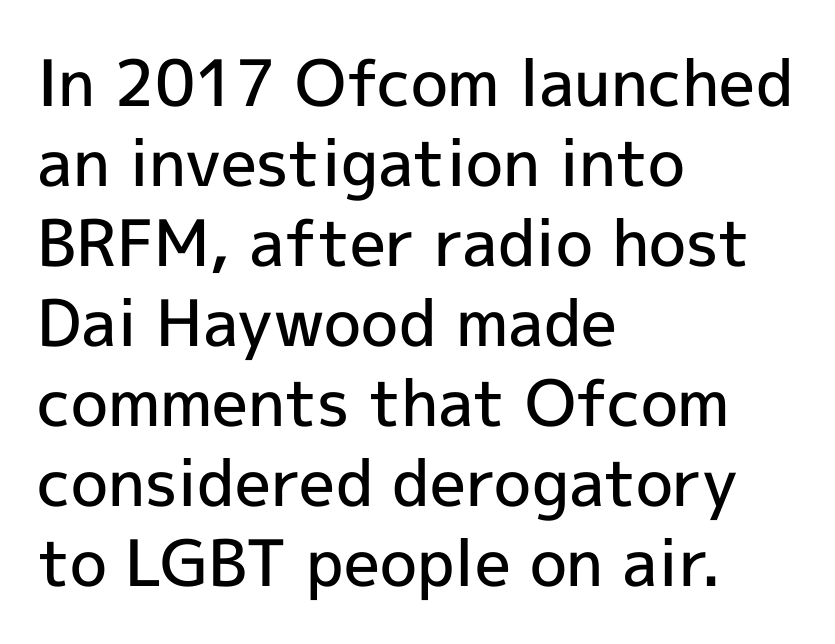
This rendering employs a face without finishing strokes, i.e., a sans-serif. Plain, unruled lines of type. Its strokes are somewhat broadened, the hallmark of semibold type. Character widths vary here, with narrow letters taking less room than wide ones. The designer left line spacing at the default. One-word summary of the alignment: left.
